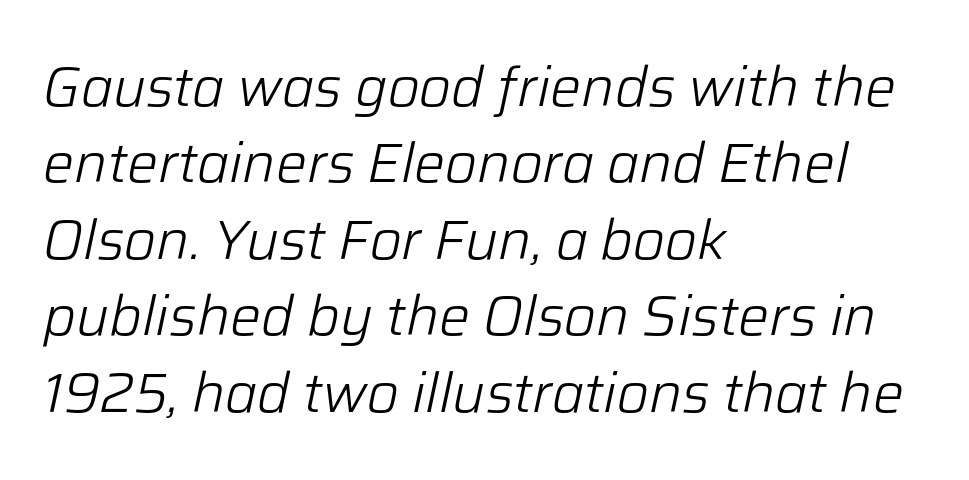
Q: Is the text bold? A: No.
Q: Is the text italic (slanted)? A: Yes, it leans right by about 12 degrees.
Q: Is the text underlined? A: No.
Q: How is the paragraph aligned? A: Left-aligned.
Q: Is the spacing between letters normal or unusually wide? A: Normal.
Q: Is the spacing between lines tight, normal or loose? A: Normal.
Q: Width (condensed, normal, or wide)? A: Normal.
Q: Stroke contrast? A: Low.
Q: x-height? A: Medium.
Q: Monospaced? A: No.
